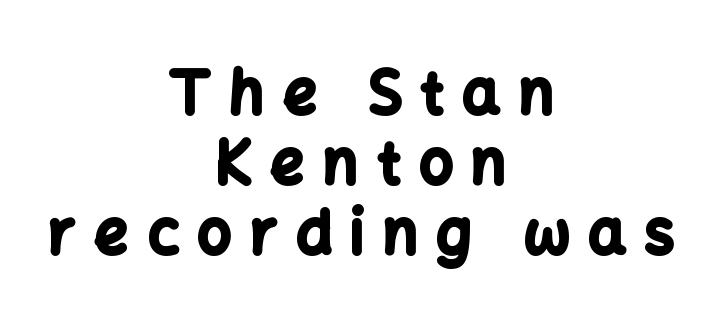
Note: no serifs on the glyphs. Letters rest on an invisible, unmarked baseline. A dark, heavy texture on the line: the type is bold. The gaps between neighbouring characters are conspicuously large. Is the block centered? Yes — each line is placed symmetrically about the middle. You could not count columns in this text — the font is proportionally spaced.
